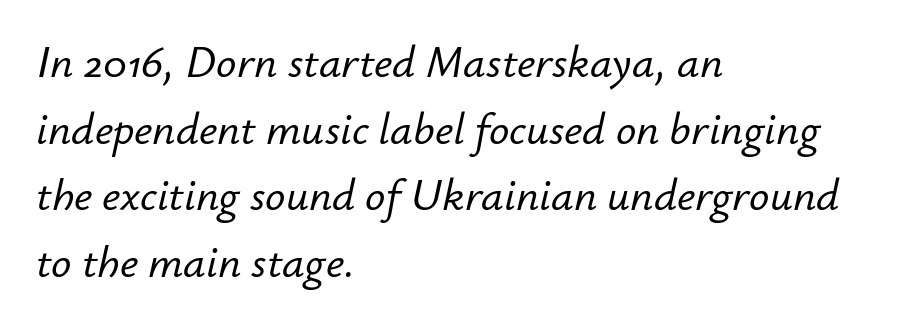
Compared with typical paragraphs, the rows here are spaced about the same. If you drew a line through each stem, it would be angled. Typeset ragged right — the left edge is the straight one. A typesetter would call this zero additional tracking. Has an underline been added? It has not. Note the varied advance widths — an 'i' is clearly narrower than an 'm'.
